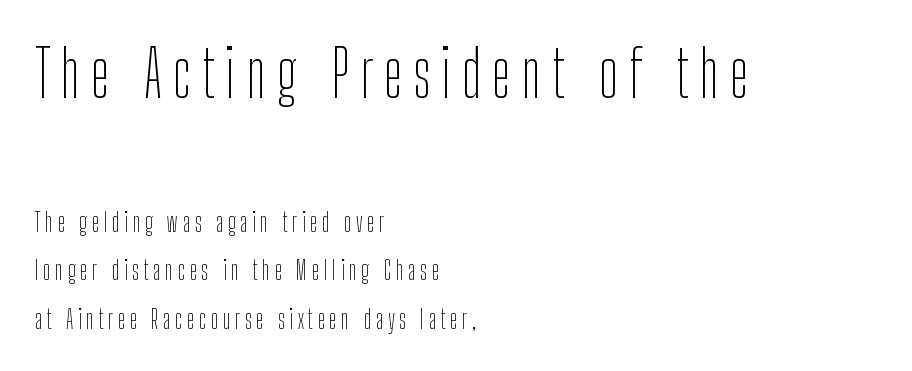
Q: Is the text bold? A: No.
Q: Is the text italic (slanted)? A: No, it is upright.
Q: Is the typeface a serif or a sans-serif typeface? A: Sans-serif.
Q: Is the text underlined? A: No.
Q: How is the paragraph aligned? A: Left-aligned.
Q: Which block of text is set in a larger size, the first (top) or the second (bottom)? A: The first (top) one.
Q: Width (condensed, normal, or wide)? A: Condensed.
Q: Stroke contrast? A: Low.
Q: x-height? A: Medium.
Q: Monospaced? A: No.
